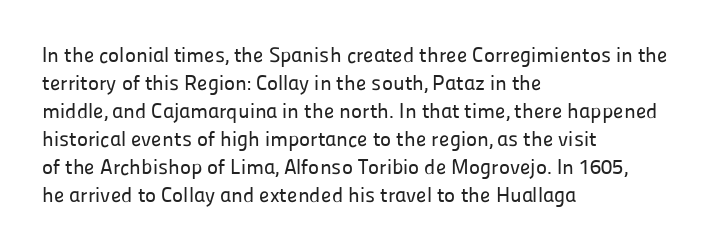
{"italic": "no", "underline": "no", "align": "left", "line_spacing": "normal", "line_spacing_ratio": 1.33, "letter_spacing": "normal", "letter_spacing_em": 0.0, "glyph_px": 21}
